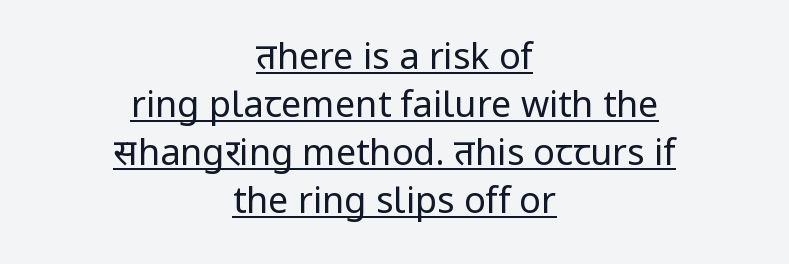
The paragraph has two soft edges and a firm central axis. Standard letterfit; no display-style spreading of the glyphs. The sample's only ornament is a line tracing under the words. Designer's note — italics off, roman on. Looks like regular typesetting: each glyph gets only the width it needs. Leading matches the norm, producing a regular column.
